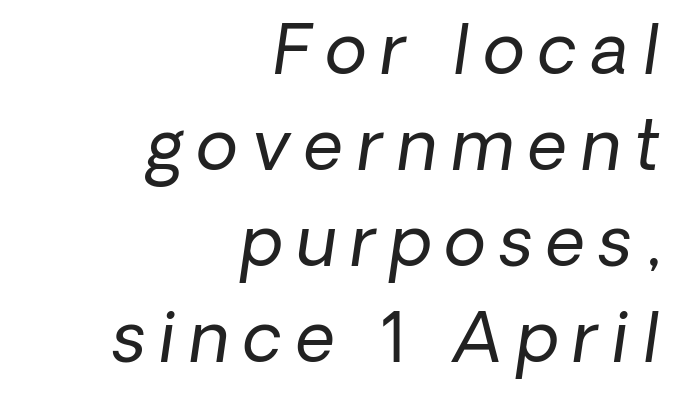
{"serif": "no", "bold": "no", "weight": "regular", "width": "normal", "stroke_contrast": "low", "x_height": "medium", "monospaced": "no", "underline": "no", "align": "right", "line_spacing": "normal", "line_spacing_ratio": 1.41, "letter_spacing": "wide", "letter_spacing_em": 0.21, "glyph_px": 68}
